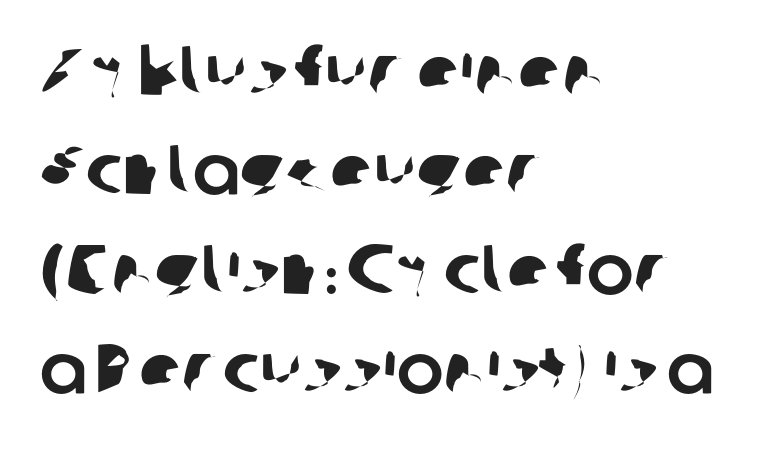
The image shows 70 px sans-serif type; set left-aligned, normal line spacing (1.42x), normal letter spacing, not underlined; low stroke contrast and a medium x-height.
